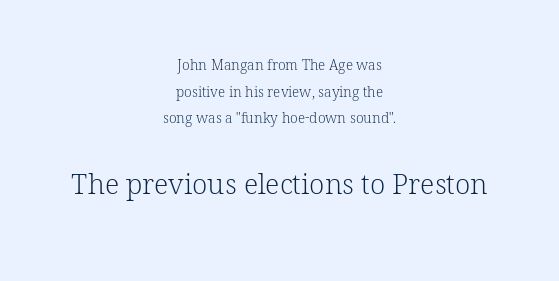
{"serif": "yes", "italic": "no", "bold": "no", "weight": "light", "width": "normal", "stroke_contrast": "low", "x_height": "medium", "monospaced": "no", "underline": "no", "align": "center", "line_spacing": "loose", "line_spacing_ratio": 1.91, "letter_spacing": "normal", "letter_spacing_em": 0.0, "larger_block": "second", "size_ratio": 2.0, "glyph_px": 28}
